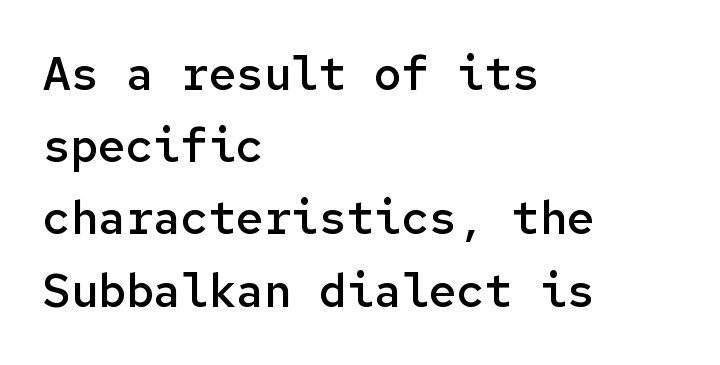
The image shows 46 px semibold sans-serif type, upright, monospaced; set left-aligned, normal line spacing (1.57x), normal letter spacing, not underlined; low stroke contrast and a medium x-height.
